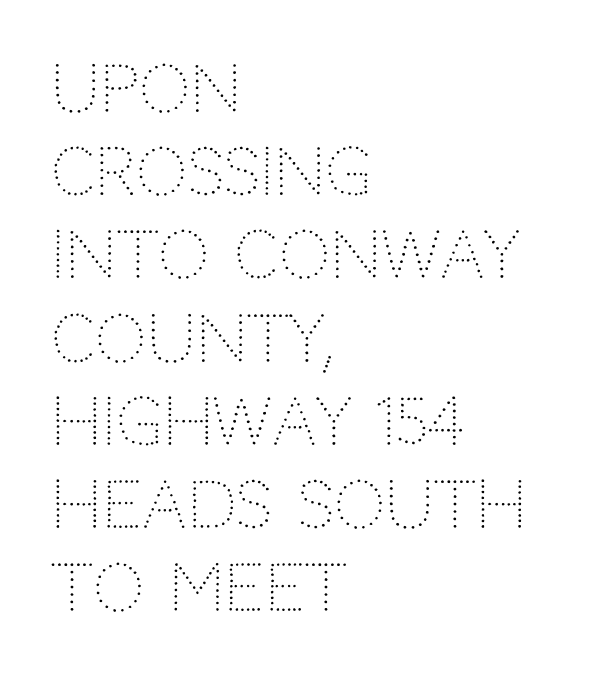
Q: Is the text bold? A: No.
Q: Is the text italic (slanted)? A: No, it is upright.
Q: Is the typeface a serif or a sans-serif typeface? A: Sans-serif.
Q: Is the text underlined? A: No.
Q: How is the paragraph aligned? A: Left-aligned.
Q: Is the spacing between letters normal or unusually wide? A: Normal.
Q: Is the spacing between lines tight, normal or loose? A: Normal.
Q: Width (condensed, normal, or wide)? A: Normal.
Q: Stroke contrast? A: Low.
Q: x-height? A: Large.
Q: Monospaced? A: No.
